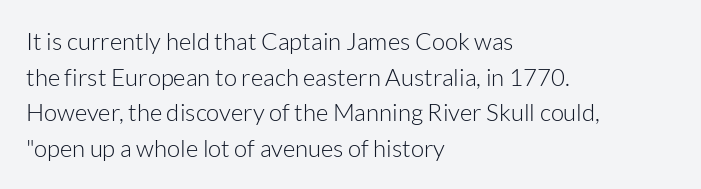
The image shows 24 px text type, upright; set left-aligned, normal line spacing (1.48x), normal letter spacing, not underlined.
